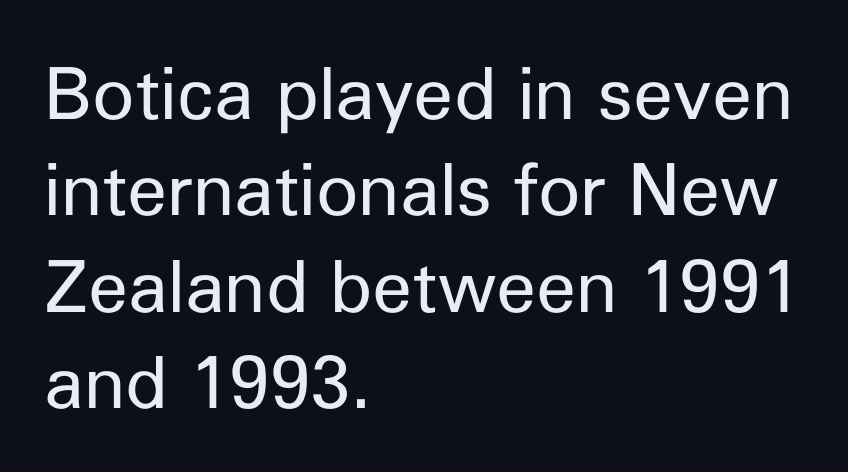
The leading is moderate, giving the passage an even texture. Here the glyphs are tracked normally, forming tight word shapes. A typesetter would mark this as roman, not italic. The strip under each line holds only bare page. This sample has the flowing, uneven cadence of proportional lettering. Each stroke keeps to a modest, everyday thickness or less.
